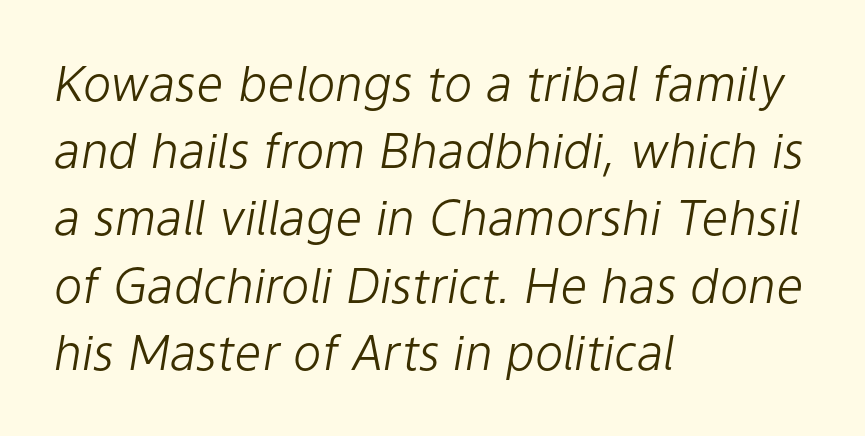
Q: Is the text bold? A: No.
Q: Is the text italic (slanted)? A: Yes, it leans right by about 9 degrees.
Q: Is the text underlined? A: No.
Q: How is the paragraph aligned? A: Left-aligned.
Q: Is the spacing between letters normal or unusually wide? A: Normal.
Q: Is the spacing between lines tight, normal or loose? A: Normal.
Q: Width (condensed, normal, or wide)? A: Normal.
Q: Stroke contrast? A: Low.
Q: x-height? A: Medium.
Q: Monospaced? A: No.
